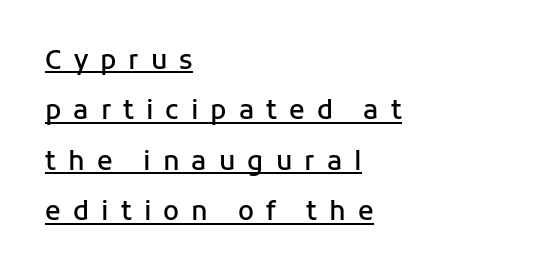
There is plenty of visible air inserted between adjacent glyphs. Rendered with straight, roman letterforms. This rendering uses left alignment, leaving the right contour irregular. In terms of weight, the rendering is demibold, just under bold.
